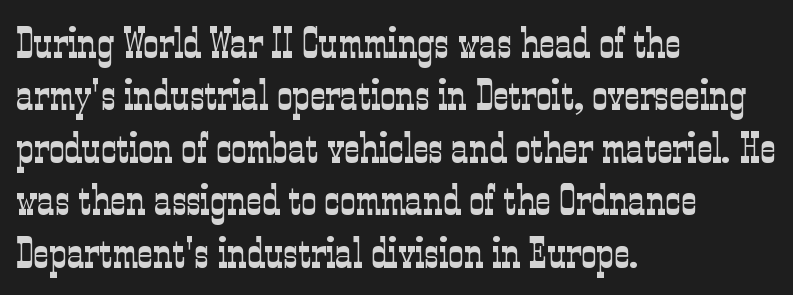
Letterform terminals end in serifs throughout the passage. Varying glyph widths throughout — classic text-font behaviour. Is the letter spacing exaggerated? No — it looks like the ordinary default. Clear beneath every line of the passage. These lines are set flush left with a ragged right edge.
